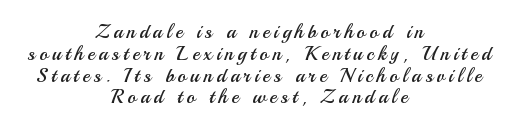
Q: Is the text bold? A: No.
Q: Is the text italic (slanted)? A: Yes.
Q: Is the text underlined? A: No.
Q: How is the paragraph aligned? A: Centered.
Q: Is the spacing between letters normal or unusually wide? A: Unusually wide.
Q: Is the spacing between lines tight, normal or loose? A: Tight.
